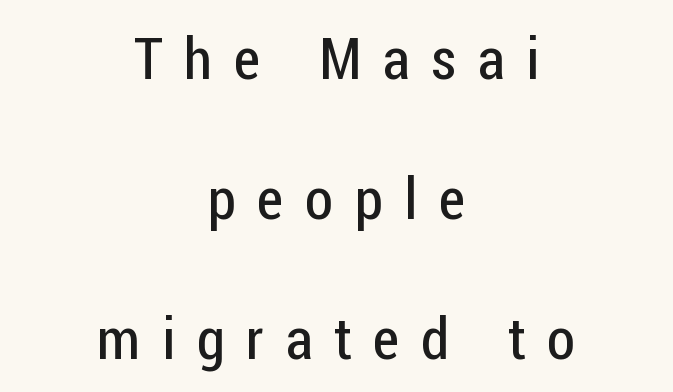
The image shows 58 px regular-weight, condensed sans-serif type, upright; set centered, loose line spacing (2.41x), unusually wide letter spacing (+0.37 em), not underlined; low stroke contrast and a medium x-height.
